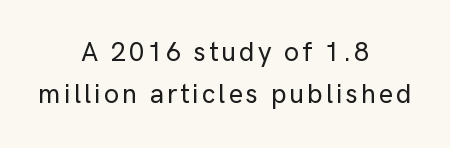
Compared with typical paragraphs, the rows here are spaced about the same. This is the regular roman posture of the typeface. Horizontal alignment here is central, giving a formal, balanced look. The baseline area is clear.
